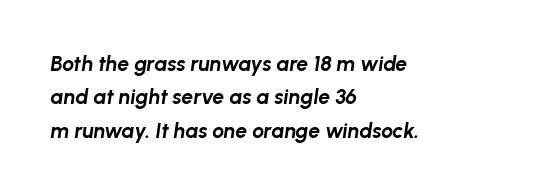
Q: Is the text bold? A: Yes.
Q: Is the text italic (slanted)? A: Yes, it leans right by about 8 degrees.
Q: Is the text underlined? A: No.
Q: How is the paragraph aligned? A: Left-aligned.
Q: Is the spacing between letters normal or unusually wide? A: Normal.
Q: Is the spacing between lines tight, normal or loose? A: Normal.
